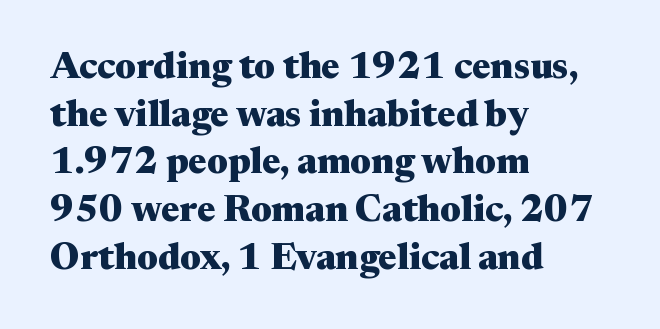
A typesetter would call this leading conventional body-copy spacing. Varying glyph widths throughout — classic text-font behaviour. The ragged edge is on the right, which tells us the setting is flush left. A bare baseline throughout the passage. Tracking value appears to be zero — textbook default spacing.
